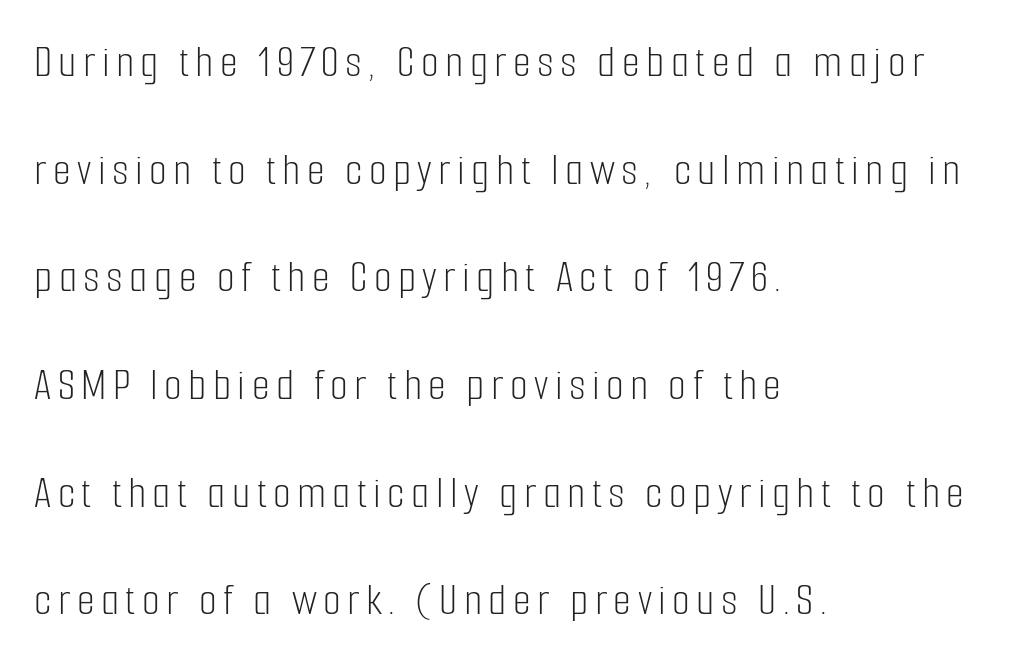
Caption: face not bold, strokes unweighted. The axis of the letterforms is exactly vertical. A typesetter would label this face a sans. The gap between lines stays unmarked.
